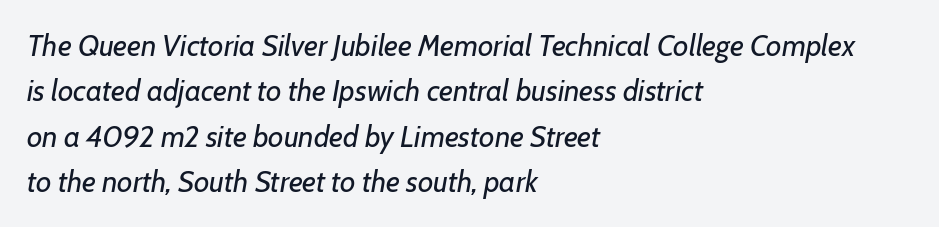
The image shows 30 px regular-weight type, italic (leaning right); set left-aligned, normal line spacing (1.51x), normal letter spacing, not underlined; low stroke contrast and a medium x-height.
